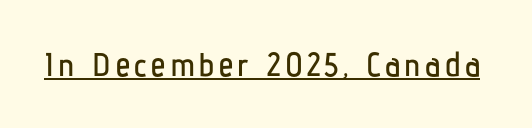
The image shows 33 px condensed sans-serif type, upright; set underlined; low stroke contrast and a medium x-height.
